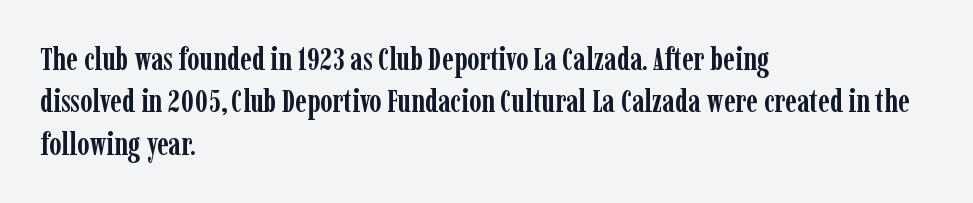
The image shows 31 px semibold, condensed serif type, upright; set left-aligned, normal line spacing (1.37x), normal letter spacing, not underlined; low stroke contrast and a medium x-height.
